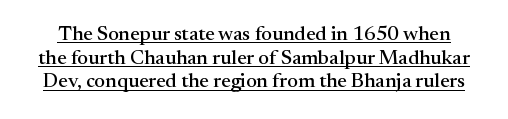
The image shows 20 px text type, upright; set line spacing 1.18x, normal letter spacing, underlined.
